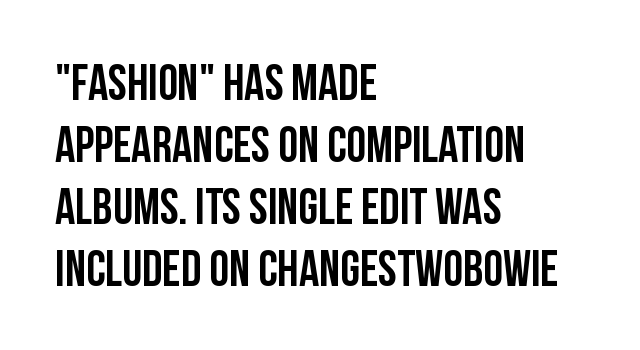
Q: Is the text italic (slanted)? A: No, it is upright.
Q: Is the typeface a serif or a sans-serif typeface? A: Sans-serif.
Q: Is the text underlined? A: No.
Q: How is the paragraph aligned? A: Left-aligned.
Q: Is the spacing between letters normal or unusually wide? A: Normal.
Q: Width (condensed, normal, or wide)? A: Condensed.
Q: Stroke contrast? A: Low.
Q: x-height? A: Large.
Q: Monospaced? A: No.
